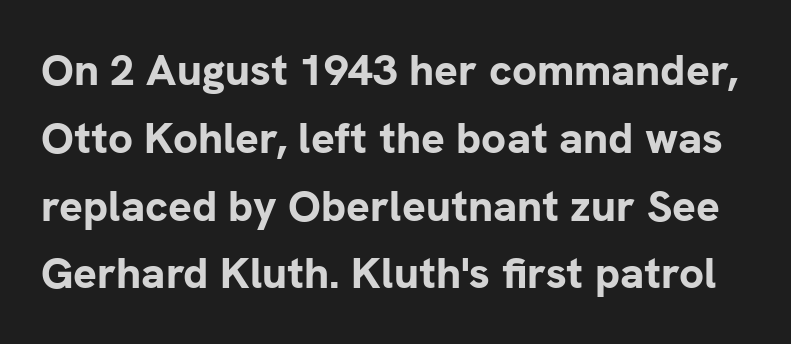
{"serif": "no", "italic": "no", "bold": "yes", "weight": "bold", "width": "normal", "stroke_contrast": "low", "x_height": "medium", "monospaced": "no", "underline": "no", "line_spacing": "normal", "line_spacing_ratio": 1.54, "letter_spacing": "normal", "letter_spacing_em": 0.0, "glyph_px": 44}
